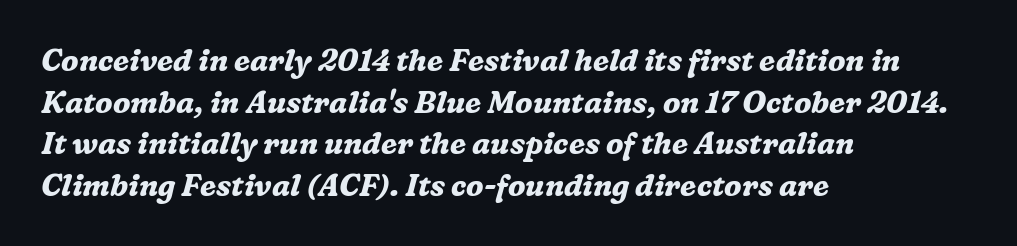
The image shows 30 px bold serif type, italic (leaning right); set left-aligned, normal line spacing (1.39x), normal letter spacing, not underlined; medium stroke contrast and a medium x-height.
